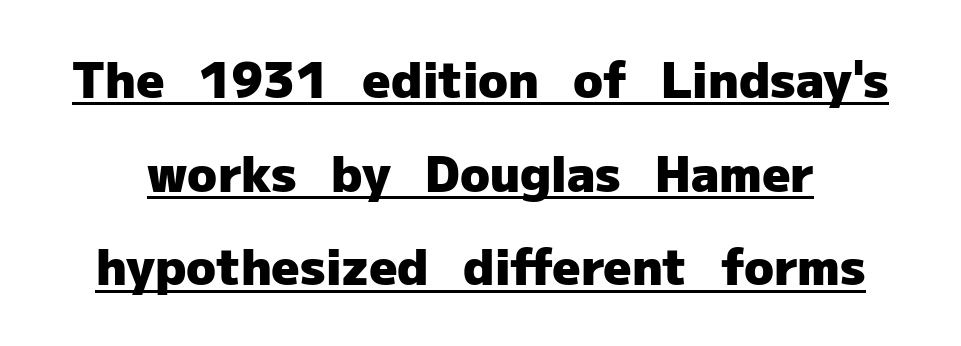
Look at the tracking — it's just the regular setting, nothing added. Notice how thick the strokes are: this is what a full bold looks like. Nope, not italic — everything's standing straight. Examine the stroke ends and you'll find no serifs.
